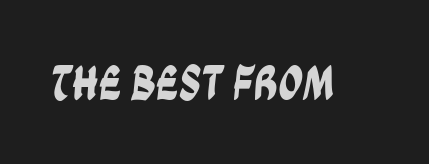
A typesetter would label this face a sans. The passage shown is typed in a proportional face where columns would drift. Inter-character spacing is left at the font's built-in metrics. No word sits above an underline.
